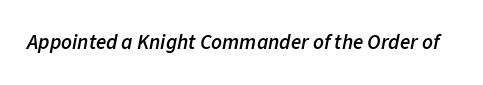
Q: Is the text bold? A: Semi-bold.
Q: Is the text italic (slanted)? A: Yes, it leans right by about 11 degrees.
Q: Is the text underlined? A: No.
Q: Is the spacing between letters normal or unusually wide? A: Normal.
